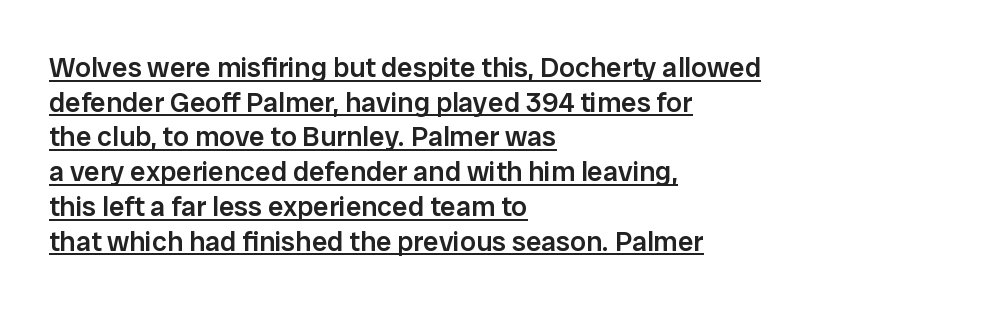
{"serif": "no", "italic": "no", "bold": "semi", "weight": "semibold", "width": "normal", "stroke_contrast": "low", "x_height": "medium", "monospaced": "no", "underline": "yes", "align": "left", "line_spacing_ratio": 1.24, "letter_spacing": "normal", "letter_spacing_em": 0.0, "glyph_px": 28}
